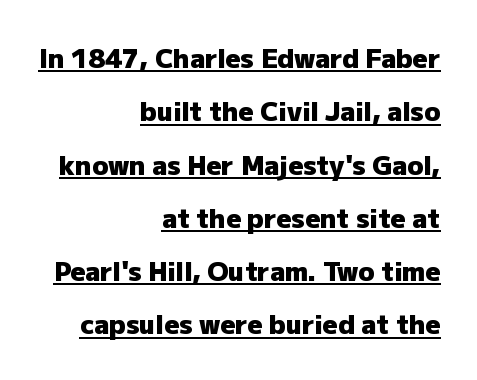
{"italic": "no", "bold": "yes", "underline": "yes", "align": "right", "line_spacing": "loose", "line_spacing_ratio": 2.05, "letter_spacing": "normal", "letter_spacing_em": 0.0, "glyph_px": 26}
